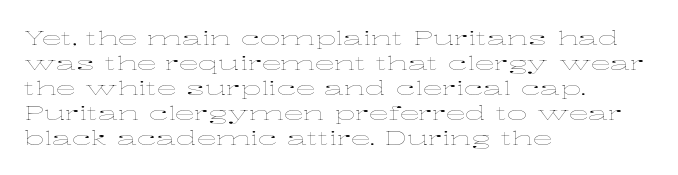
Underline: absent. These glyphs show unthickened strokes, regular width or finer. The leading is moderate, giving the passage an even texture. Upright lettering throughout.
